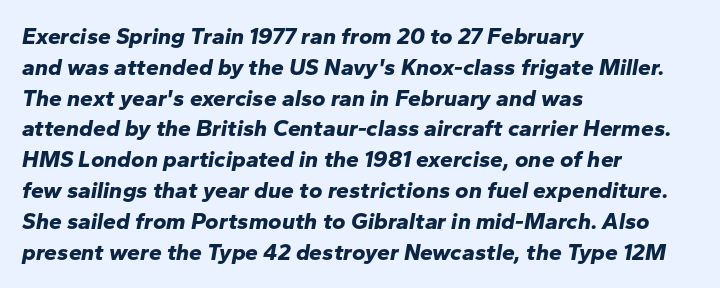
Q: Is the text bold? A: Yes.
Q: Is the text italic (slanted)? A: Yes, it leans right by about 10 degrees.
Q: Is the text underlined? A: No.
Q: How is the paragraph aligned? A: Left-aligned.
Q: Is the spacing between letters normal or unusually wide? A: Normal.
Q: Is the spacing between lines tight, normal or loose? A: Normal.
